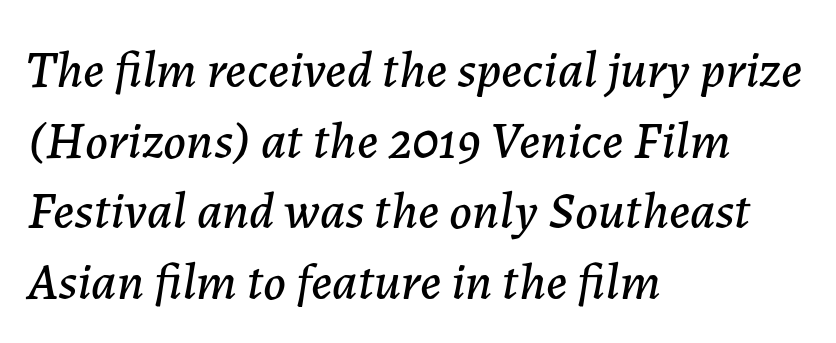
Q: Is the text italic (slanted)? A: Yes, it leans right by about 7 degrees.
Q: Is the text underlined? A: No.
Q: How is the paragraph aligned? A: Left-aligned.
Q: Is the spacing between letters normal or unusually wide? A: Normal.
Q: Is the spacing between lines tight, normal or loose? A: Normal.
Q: Width (condensed, normal, or wide)? A: Normal.
Q: Stroke contrast? A: Low.
Q: x-height? A: Medium.
Q: Monospaced? A: No.
